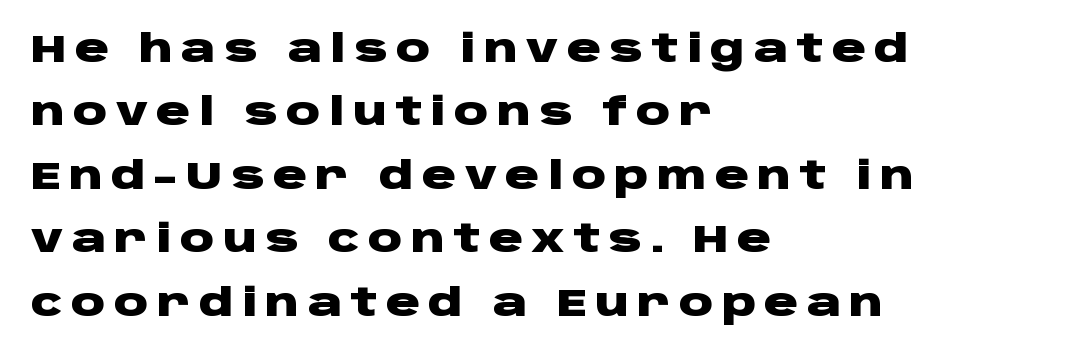
{"serif": "no", "italic": "no", "bold": "yes", "weight": "heavy", "width": "wide", "stroke_contrast": "low", "x_height": "large", "monospaced": "no", "underline": "no", "align": "left", "line_spacing": "normal", "line_spacing_ratio": 1.67, "letter_spacing": "wide", "letter_spacing_em": 0.22, "glyph_px": 38}
